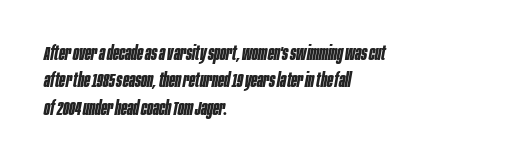
Notice how the passage keeps a crisp vertical edge on the left only. Is the type bold? Yes — the strokes are clearly thick and heavy. The space directly below the letters is spotless. This block has exactly the height ordinary leading produces. The font's italic variant was chosen for this text.
